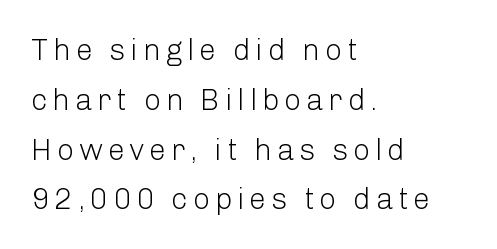
{"serif": "no", "italic": "no", "bold": "no", "weight": "light", "width": "normal", "stroke_contrast": "low", "x_height": "medium", "monospaced": "no", "underline": "no", "align": "left", "line_spacing": "normal", "line_spacing_ratio": 1.66, "glyph_px": 30}
